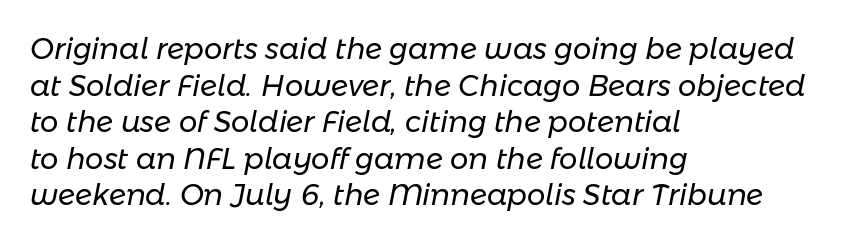
The image shows 29 px regular-weight type, italic (leaning right); set left-aligned, normal line spacing (1.26x), normal letter spacing, not underlined; low stroke contrast and a medium x-height.
